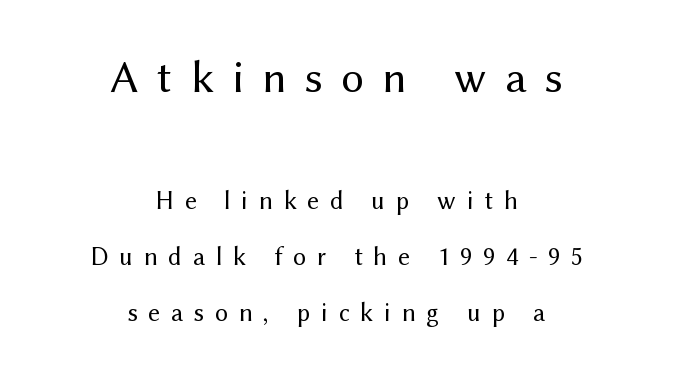
Q: Is the text bold? A: No.
Q: Is the text italic (slanted)? A: No, it is upright.
Q: Is the typeface a serif or a sans-serif typeface? A: Sans-serif.
Q: Is the text underlined? A: No.
Q: How is the paragraph aligned? A: Centered.
Q: Is the spacing between letters normal or unusually wide? A: Unusually wide.
Q: Is the spacing between lines tight, normal or loose? A: Loose.
Q: Which block of text is set in a larger size, the first (top) or the second (bottom)? A: The first (top) one.
Q: Width (condensed, normal, or wide)? A: Normal.
Q: Stroke contrast? A: Medium.
Q: x-height? A: Medium.
Q: Monospaced? A: No.
